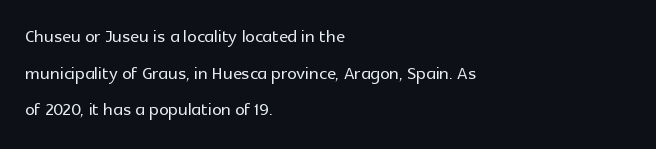
{"italic": "no", "underline": "no", "align": "left", "line_spacing": "normal", "line_spacing_ratio": 1.53, "letter_spacing": "normal", "letter_spacing_em": 0.0, "glyph_px": 24}
